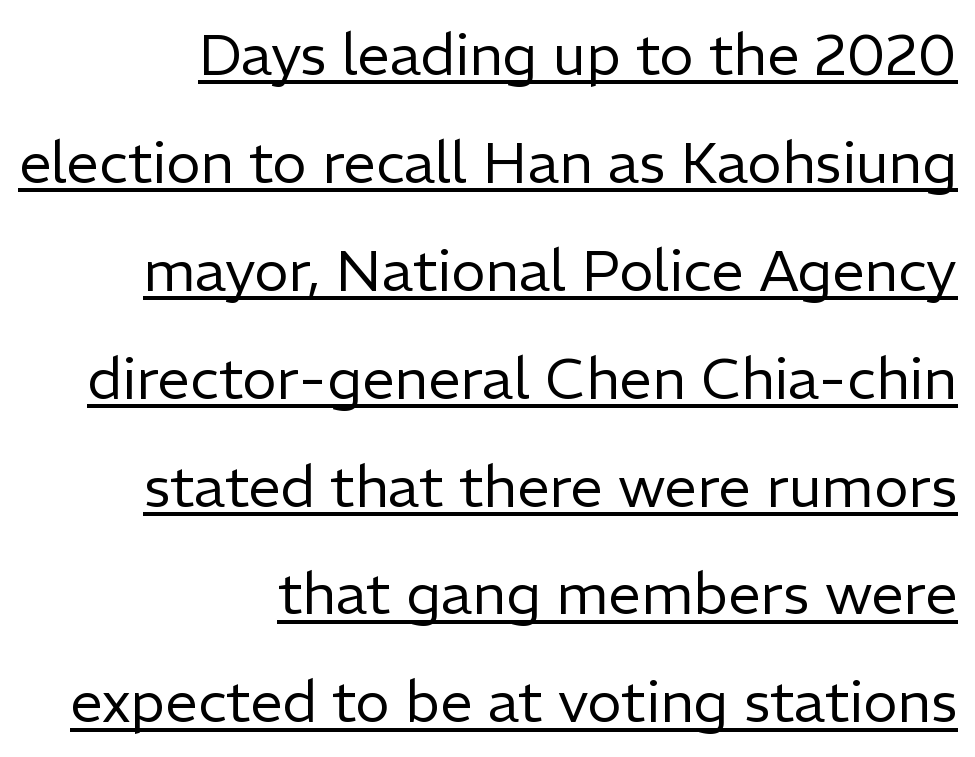
Descenders here cross a horizontal rule under the line. Varying glyph widths throughout — classic text-font behaviour. One-word summary of the alignment: right. Stroke terminals: plain, sans-serif. The strokes are not fattened; the text isn't bold. Posture: upright roman.
